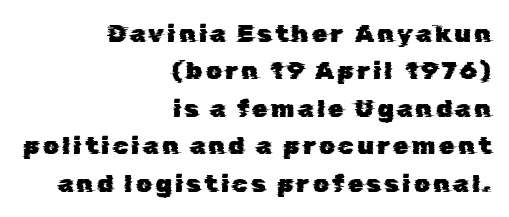
The image shows 25 px text type; set right-aligned, normal line spacing (1.5x), not underlined.
